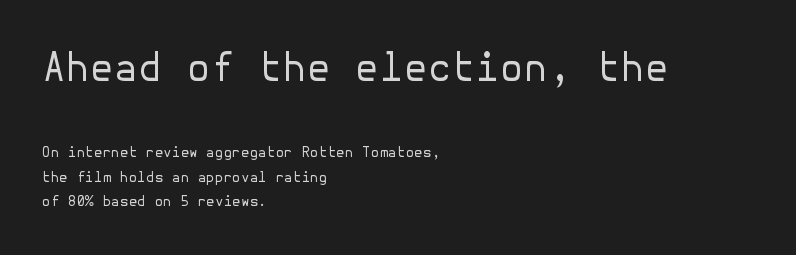
The image shows 39 px regular-weight sans-serif type, upright; set left-aligned, line spacing 1.78x, normal letter spacing, not underlined; the first (top) block is 2.79x larger; low stroke contrast and a medium x-height.
